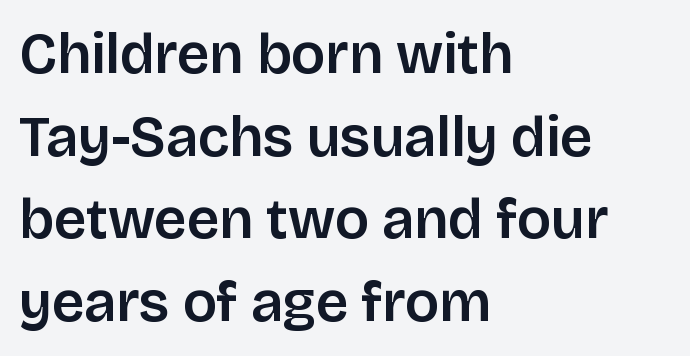
{"serif": "no", "italic": "no", "width": "normal", "stroke_contrast": "low", "x_height": "large", "monospaced": "no", "underline": "no", "align": "left", "line_spacing": "normal", "line_spacing_ratio": 1.45, "letter_spacing": "normal", "letter_spacing_em": 0.0, "glyph_px": 57}
